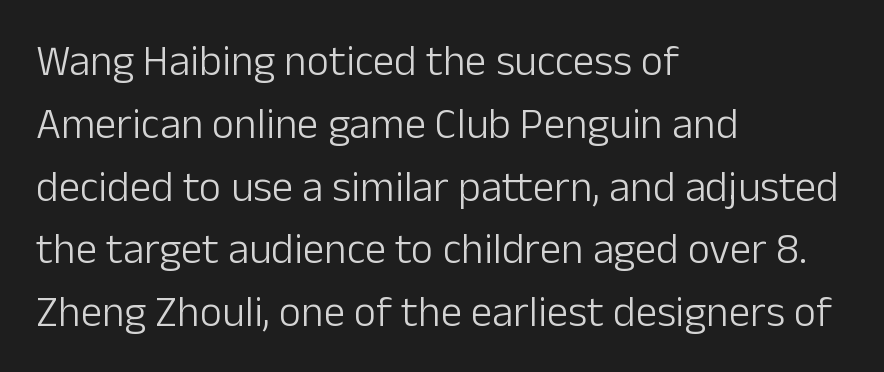
Q: Is the text bold? A: No.
Q: Is the text italic (slanted)? A: No, it is upright.
Q: Is the typeface a serif or a sans-serif typeface? A: Sans-serif.
Q: Is the text underlined? A: No.
Q: How is the paragraph aligned? A: Left-aligned.
Q: Is the spacing between letters normal or unusually wide? A: Normal.
Q: Is the spacing between lines tight, normal or loose? A: Normal.
Q: Width (condensed, normal, or wide)? A: Normal.
Q: Stroke contrast? A: Low.
Q: x-height? A: Medium.
Q: Monospaced? A: No.
